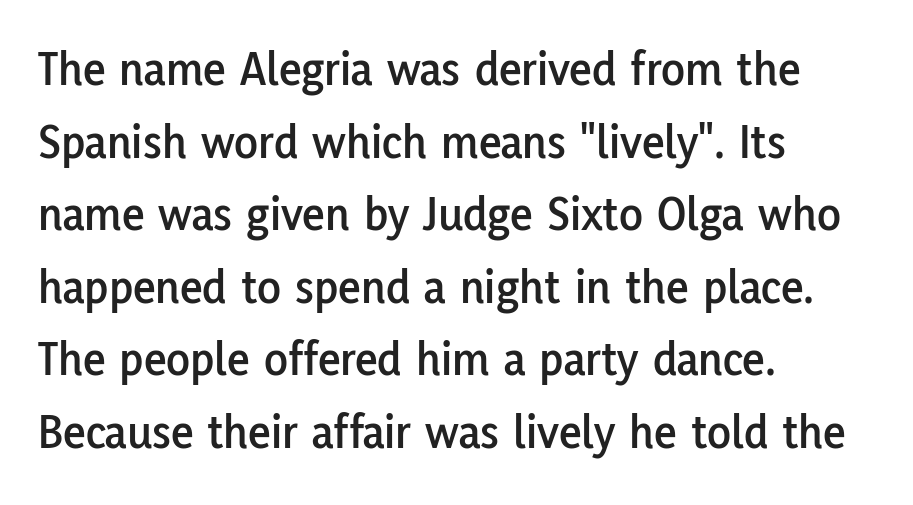
The type sits square on the baseline with zero lean. This rendering features lettering with no underline. The type is set solid horizontally, with unmodified tracking. Each letter keeps its own natural width here, so spacing adapts to shape.
